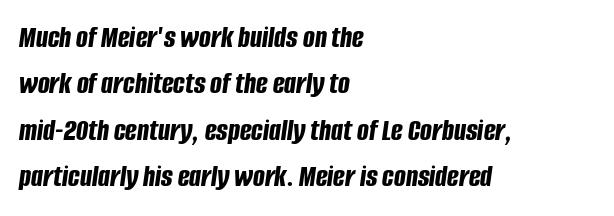
Q: Is the text bold? A: Yes.
Q: Is the text italic (slanted)? A: Yes, it leans right by about 8 degrees.
Q: Is the text underlined? A: No.
Q: How is the paragraph aligned? A: Left-aligned.
Q: Is the spacing between letters normal or unusually wide? A: Normal.
Q: Is the spacing between lines tight, normal or loose? A: Normal.
Q: Width (condensed, normal, or wide)? A: Condensed.
Q: Stroke contrast? A: Low.
Q: x-height? A: Large.
Q: Monospaced? A: No.
